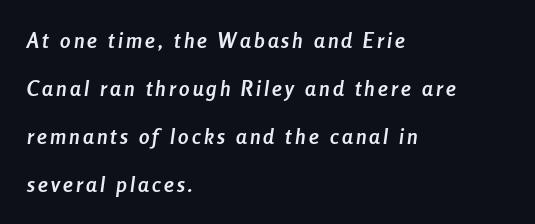
{"italic": "yes", "lean": "right", "slant_degrees": 8, "bold": "yes", "underline": "no", "align": "left", "line_spacing": "loose", "line_spacing_ratio": 2.28, "glyph_px": 21}
